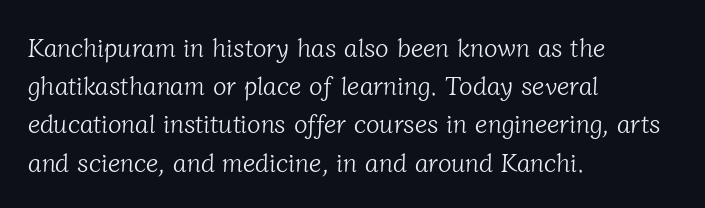
The image shows 25 px text type; set left-aligned, normal line spacing (1.53x), normal letter spacing, not underlined.
